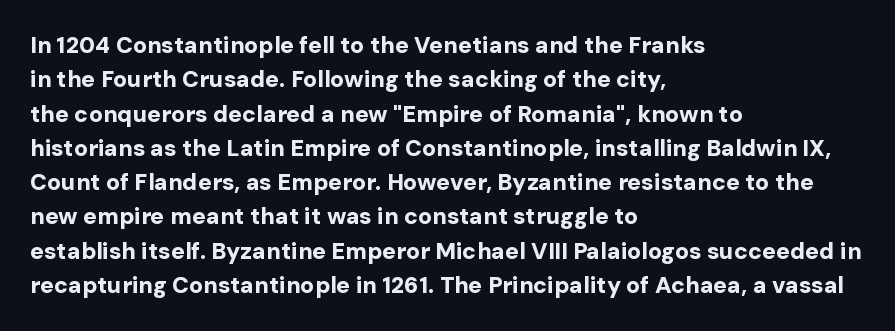
The image shows 23 px bold type, upright; set left-aligned, normal line spacing (1.49x), normal letter spacing, not underlined.
